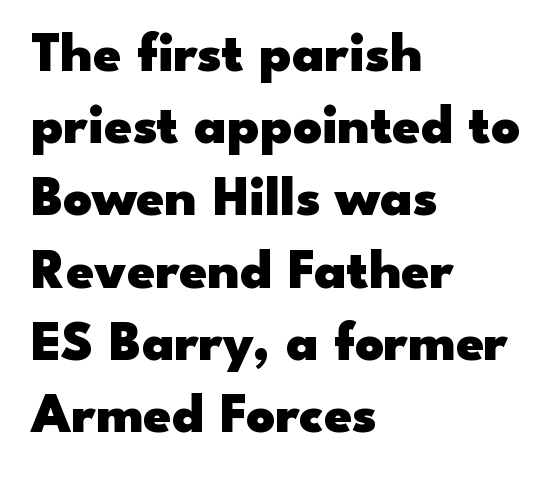
Q: Is the text bold? A: Yes.
Q: Is the text italic (slanted)? A: No, it is upright.
Q: Is the typeface a serif or a sans-serif typeface? A: Sans-serif.
Q: Is the text underlined? A: No.
Q: How is the paragraph aligned? A: Left-aligned.
Q: Is the spacing between letters normal or unusually wide? A: Normal.
Q: Is the spacing between lines tight, normal or loose? A: Normal.
Q: Width (condensed, normal, or wide)? A: Wide.
Q: Stroke contrast? A: Low.
Q: x-height? A: Small.
Q: Monospaced? A: No.
